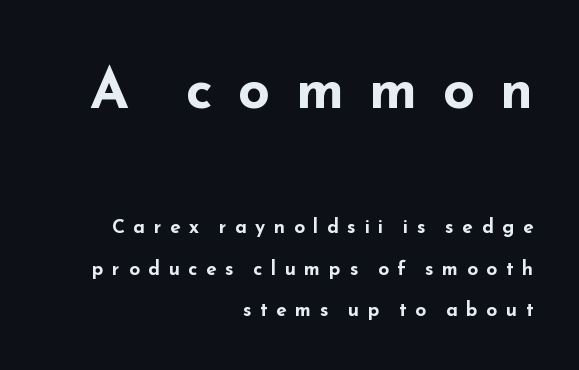
Q: Is the text bold? A: Yes.
Q: Is the text italic (slanted)? A: No, it is upright.
Q: Is the typeface a serif or a sans-serif typeface? A: Sans-serif.
Q: Is the text underlined? A: No.
Q: How is the paragraph aligned? A: Right-aligned.
Q: Is the spacing between letters normal or unusually wide? A: Unusually wide.
Q: Is the spacing between lines tight, normal or loose? A: Loose.
Q: Which block of text is set in a larger size, the first (top) or the second (bottom)? A: The first (top) one.
Q: Width (condensed, normal, or wide)? A: Wide.
Q: Stroke contrast? A: Low.
Q: x-height? A: Small.
Q: Monospaced? A: No.
